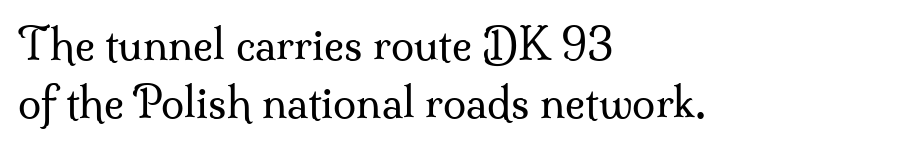
{"serif": "yes", "italic": "no", "bold": "no", "weight": "regular", "width": "normal", "stroke_contrast": "medium", "x_height": "small", "monospaced": "no", "underline": "no", "align": "left", "line_spacing": "normal", "line_spacing_ratio": 1.39, "letter_spacing": "normal", "letter_spacing_em": 0.0, "glyph_px": 42}
